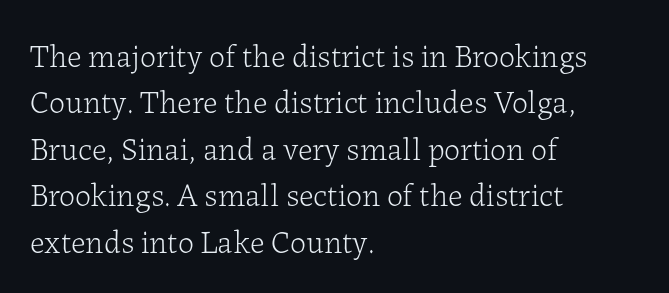
Horizontal bands of white between lines are of average thickness. Letters rest on an invisible, unmarked baseline. Summary of weight: not heavy and not bold. Letterform terminals end in serifs throughout the passage. Each letter keeps its own natural width here, so spacing adapts to shape. Caption: standard tracking, unaltered.
